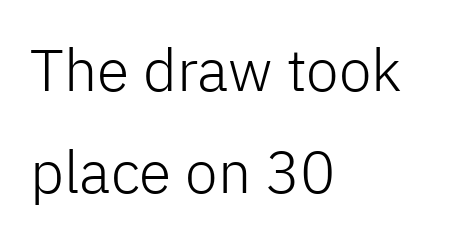
Tracking value appears to be zero — textbook default spacing. Note the varied advance widths — an 'i' is clearly narrower than an 'm'. Summary of weight: not heavy and not bold. The passage is arranged the way most books set body copy — flush left.
